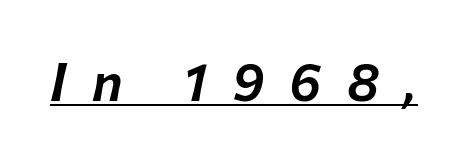
{"italic": "yes", "lean": "right", "slant_degrees": 12, "width": "normal", "stroke_contrast": "low", "x_height": "medium", "monospaced": "no", "underline": "yes", "letter_spacing": "wide", "letter_spacing_em": 0.49, "glyph_px": 52}
